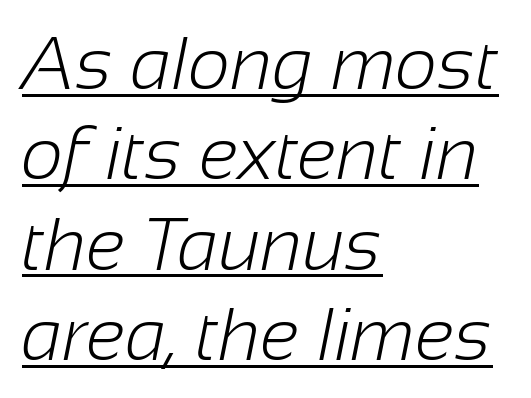
Q: Is the text bold? A: No.
Q: Is the typeface a serif or a sans-serif typeface? A: Sans-serif.
Q: Is the text underlined? A: Yes.
Q: How is the paragraph aligned? A: Left-aligned.
Q: Is the spacing between letters normal or unusually wide? A: Normal.
Q: Width (condensed, normal, or wide)? A: Normal.
Q: Stroke contrast? A: Low.
Q: x-height? A: Medium.
Q: Monospaced? A: No.
